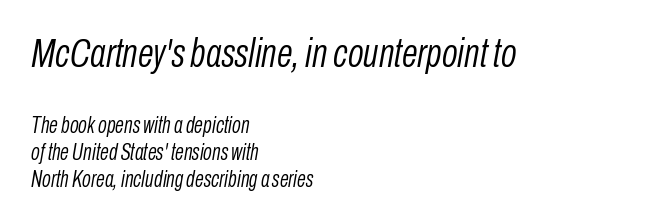
{"italic": "yes", "lean": "right", "slant_degrees": 10, "bold": "no", "weight": "light", "width": "condensed", "stroke_contrast": "low", "x_height": "medium", "monospaced": "no", "underline": "no", "align": "left", "line_spacing_ratio": 1.18, "letter_spacing": "normal", "letter_spacing_em": 0.0, "larger_block": "first", "size_ratio": 1.78, "glyph_px": 41}
